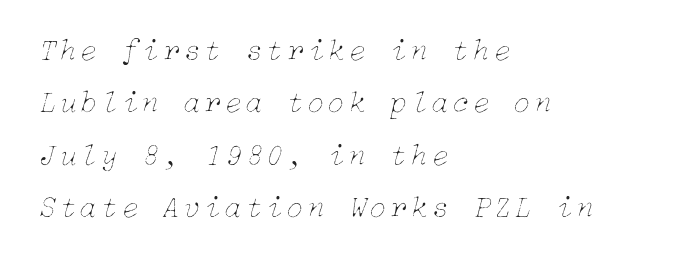
All the whitespace from short lines collects on the right. A clean baseline with only descenders dipping below it. The rendering uses a moderate line-height, typical for paragraphs. Does the lettering tilt? It does — this is italic.
